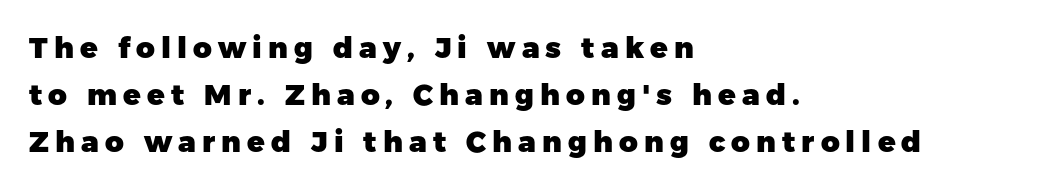
Q: Is the text bold? A: Yes.
Q: Is the text italic (slanted)? A: No, it is upright.
Q: Is the typeface a serif or a sans-serif typeface? A: Sans-serif.
Q: Is the text underlined? A: No.
Q: How is the paragraph aligned? A: Left-aligned.
Q: Is the spacing between letters normal or unusually wide? A: Unusually wide.
Q: Is the spacing between lines tight, normal or loose? A: Normal.
Q: Width (condensed, normal, or wide)? A: Normal.
Q: Stroke contrast? A: Low.
Q: x-height? A: Medium.
Q: Monospaced? A: No.
